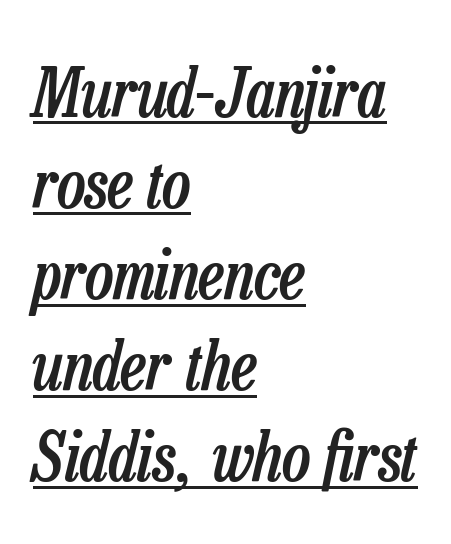
Q: Is the text bold? A: Semi-bold.
Q: Is the text italic (slanted)? A: Yes, it leans right by about 13 degrees.
Q: Is the text underlined? A: Yes.
Q: How is the paragraph aligned? A: Left-aligned.
Q: Is the spacing between letters normal or unusually wide? A: Normal.
Q: Is the spacing between lines tight, normal or loose? A: Normal.
Q: Width (condensed, normal, or wide)? A: Condensed.
Q: Stroke contrast? A: Low.
Q: x-height? A: Medium.
Q: Monospaced? A: No.
